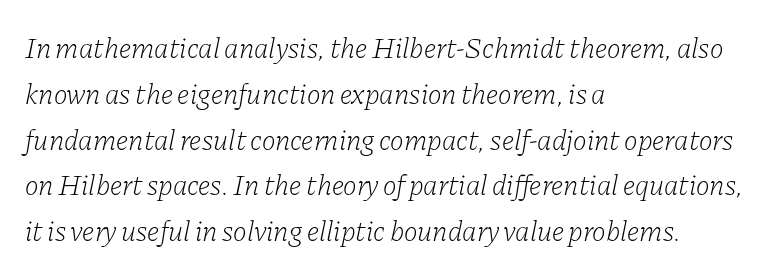
{"serif": "yes", "italic": "yes", "lean": "right", "slant_degrees": 11, "bold": "no", "weight": "light", "width": "normal", "stroke_contrast": "low", "x_height": "medium", "monospaced": "no", "underline": "no", "align": "left", "line_spacing": "normal", "line_spacing_ratio": 1.58, "letter_spacing": "normal", "letter_spacing_em": 0.0, "glyph_px": 29}
